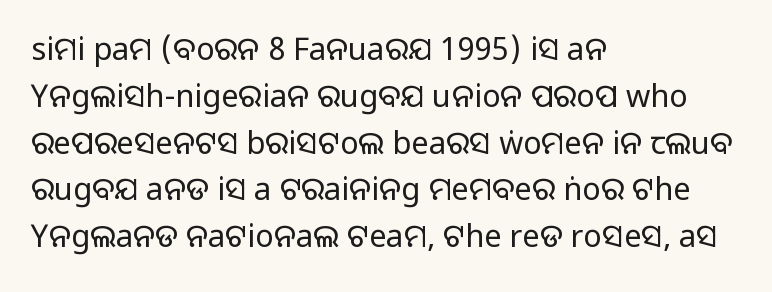
Each letter keeps its own natural width here, so spacing adapts to shape. Style check: upright. The typeface chosen for these lines omits serifs. Caption: multi-line text, flush left, ragged right. Anything drawn beneath the words? Only blank space. One glance says typical: line gaps are just what's usual.
